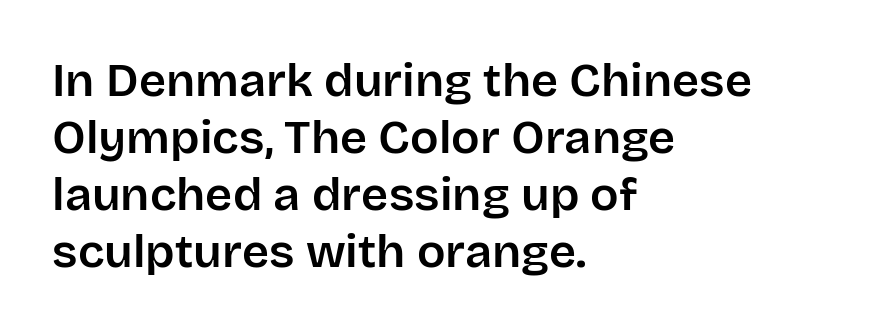
These lines keep a tight, regular rhythm from letter to letter. Examine the stroke ends and you'll find no serifs. When letters stand straight like this, we call the style roman or upright. Only glyphs here, with clear space below each row. A student would call this left alignment; a typographer would say flush left, rag right.
